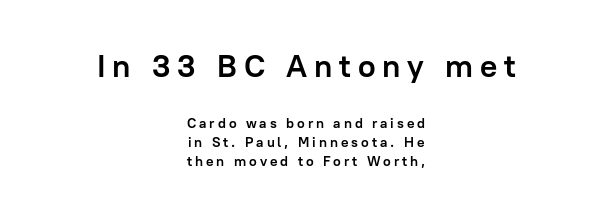
The image shows 32 px semibold sans-serif type, upright; set centered, normal line spacing (1.34x), unusually wide letter spacing (+0.21 em), not underlined; the first (top) block is 2.29x larger; low stroke contrast and a medium x-height.
